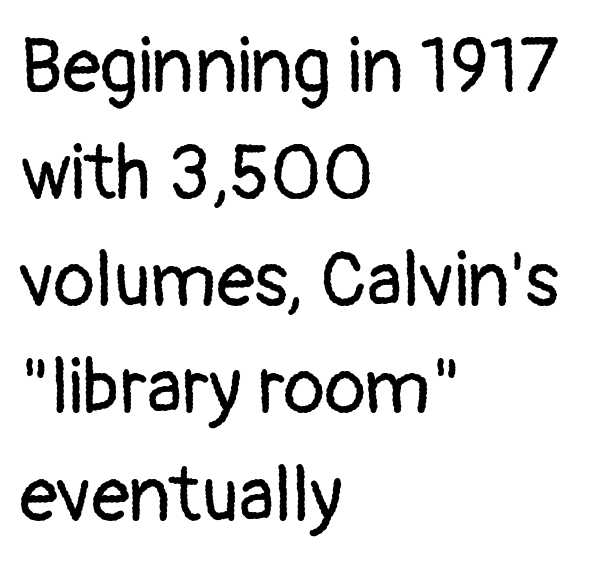
Q: Is the text bold? A: No.
Q: Is the text italic (slanted)? A: No, it is upright.
Q: Is the typeface a serif or a sans-serif typeface? A: Sans-serif.
Q: Is the text underlined? A: No.
Q: How is the paragraph aligned? A: Left-aligned.
Q: Is the spacing between letters normal or unusually wide? A: Normal.
Q: Is the spacing between lines tight, normal or loose? A: Normal.
Q: Width (condensed, normal, or wide)? A: Normal.
Q: Stroke contrast? A: Low.
Q: x-height? A: Medium.
Q: Monospaced? A: No.
